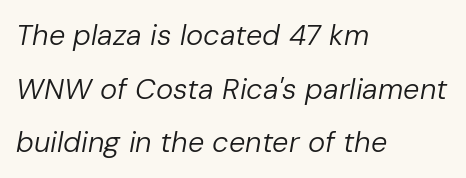
The image shows 29 px regular-weight type, italic (leaning right); set left-aligned, line spacing 1.85x, normal letter spacing, not underlined; low stroke contrast and a medium x-height.
